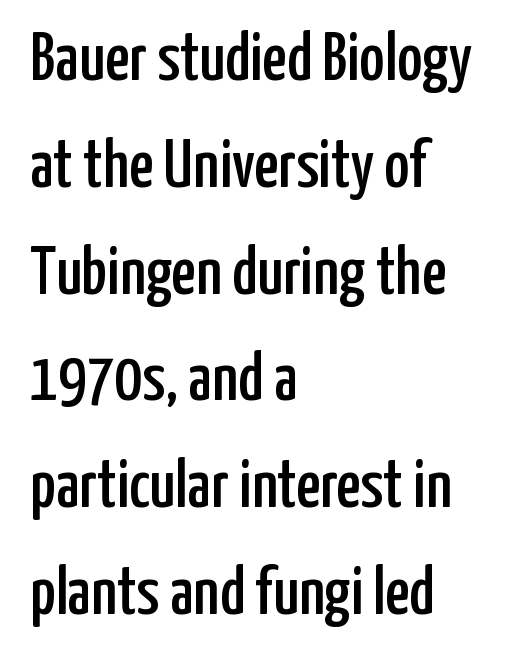
The image shows 68 px condensed sans-serif type, upright; set left-aligned, normal line spacing (1.57x), normal letter spacing, not underlined; low stroke contrast and a medium x-height.
